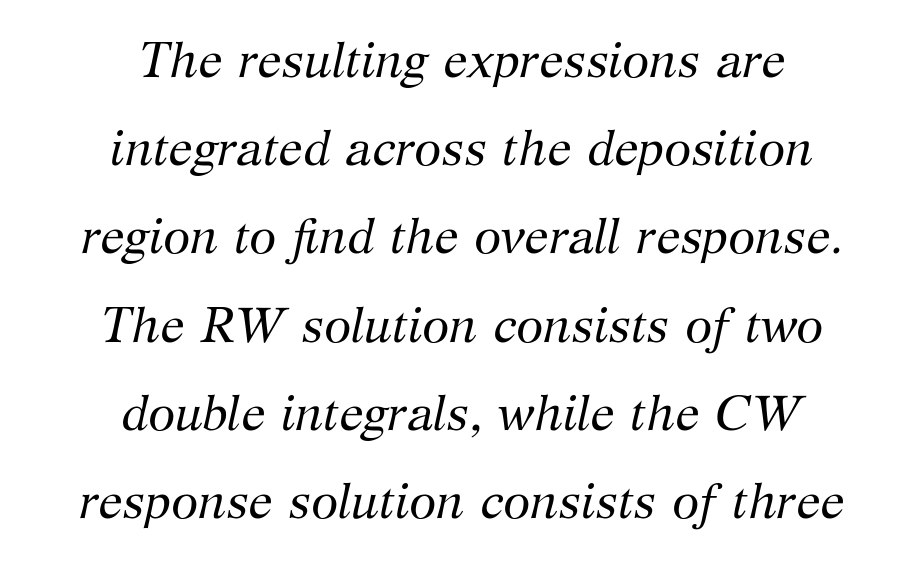
Q: Is the text bold? A: No.
Q: Is the text italic (slanted)? A: Yes, it leans right by about 12 degrees.
Q: Is the typeface a serif or a sans-serif typeface? A: Serif.
Q: Is the text underlined? A: No.
Q: How is the paragraph aligned? A: Centered.
Q: Is the spacing between letters normal or unusually wide? A: Normal.
Q: Width (condensed, normal, or wide)? A: Normal.
Q: Stroke contrast? A: Medium.
Q: x-height? A: Medium.
Q: Monospaced? A: No.
